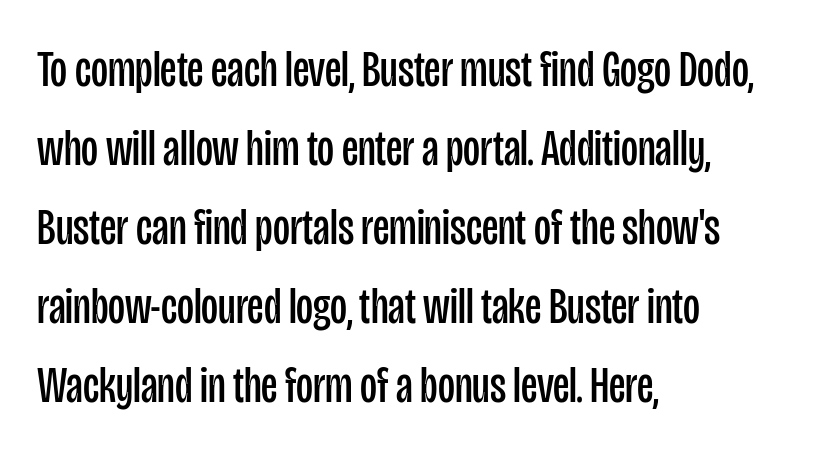
The image shows 52 px regular-weight, condensed sans-serif type, upright; set left-aligned, normal line spacing (1.52x), normal letter spacing, not underlined; low stroke contrast and a large x-height.
